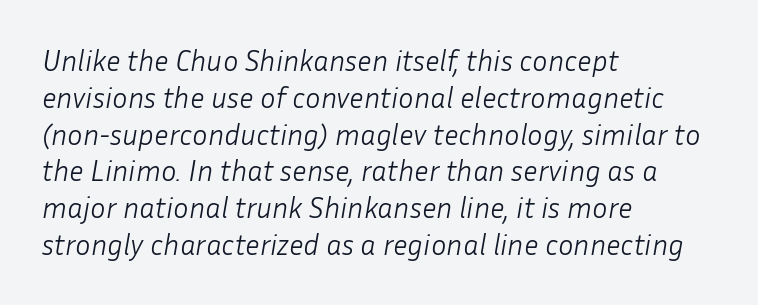
Q: Is the text bold? A: No.
Q: Is the text italic (slanted)? A: Yes, it leans right by about 10 degrees.
Q: Is the text underlined? A: No.
Q: How is the paragraph aligned? A: Left-aligned.
Q: Is the spacing between letters normal or unusually wide? A: Normal.
Q: Is the spacing between lines tight, normal or loose? A: Normal.
Q: Width (condensed, normal, or wide)? A: Normal.
Q: Stroke contrast? A: Low.
Q: x-height? A: Medium.
Q: Monospaced? A: No.
